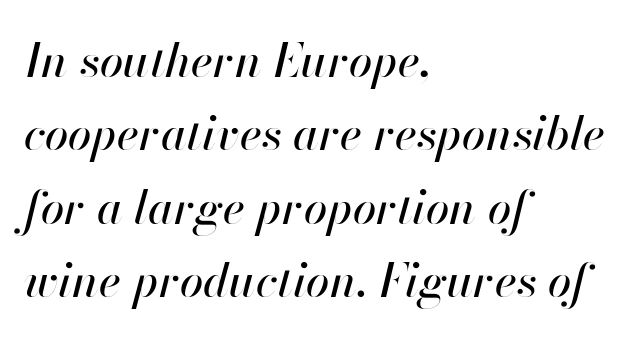
Q: Is the text italic (slanted)? A: Yes, it leans right by about 13 degrees.
Q: Is the text underlined? A: No.
Q: How is the paragraph aligned? A: Left-aligned.
Q: Is the spacing between letters normal or unusually wide? A: Normal.
Q: Is the spacing between lines tight, normal or loose? A: Normal.
Q: Width (condensed, normal, or wide)? A: Normal.
Q: Stroke contrast? A: High.
Q: x-height? A: Small.
Q: Monospaced? A: No.
